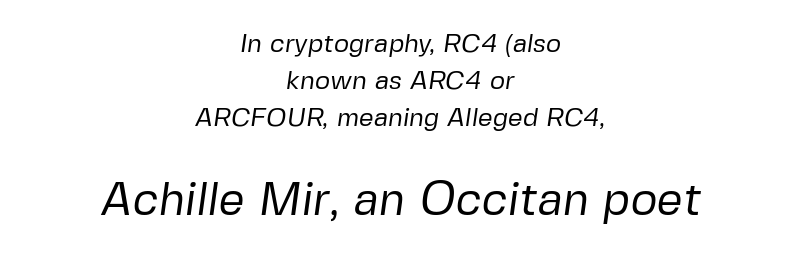
Q: Is the text bold? A: No.
Q: Is the typeface a serif or a sans-serif typeface? A: Sans-serif.
Q: Is the text underlined? A: No.
Q: How is the paragraph aligned? A: Centered.
Q: Is the spacing between letters normal or unusually wide? A: Normal.
Q: Is the spacing between lines tight, normal or loose? A: Normal.
Q: Which block of text is set in a larger size, the first (top) or the second (bottom)? A: The second (bottom) one.
Q: Width (condensed, normal, or wide)? A: Normal.
Q: Stroke contrast? A: Low.
Q: x-height? A: Medium.
Q: Monospaced? A: No.
